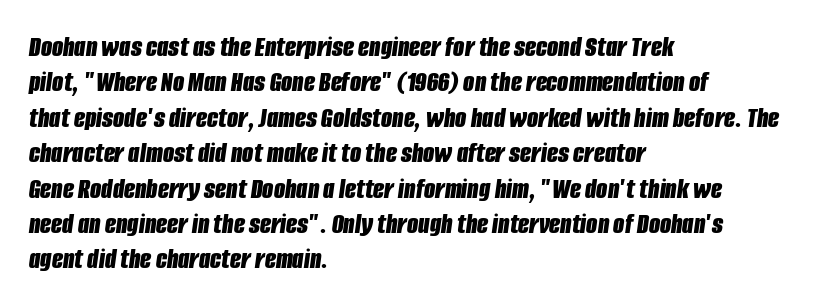
Q: Is the text bold? A: Yes.
Q: Is the text italic (slanted)? A: Yes, it leans right by about 8 degrees.
Q: Is the text underlined? A: No.
Q: How is the paragraph aligned? A: Left-aligned.
Q: Is the spacing between letters normal or unusually wide? A: Normal.
Q: Width (condensed, normal, or wide)? A: Condensed.
Q: Stroke contrast? A: Low.
Q: x-height? A: Large.
Q: Monospaced? A: No.
